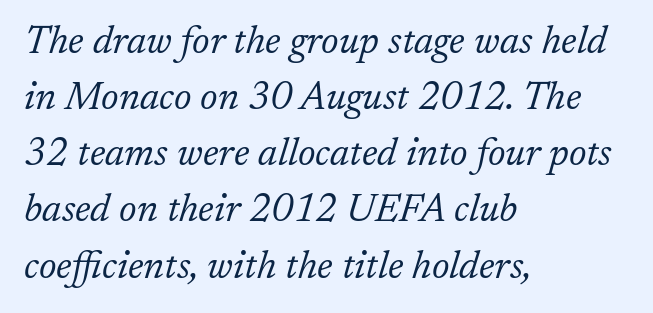
The font's italic variant was chosen for this text. These lines are set flush left with a ragged right edge. Plain, unruled lines of type. Glyph-to-glyph distance matches everyday printed text. Vertically, the passage feels balanced, rows spaced as you'd expect. The characters are drawn with everyday or finer stroke widths.
